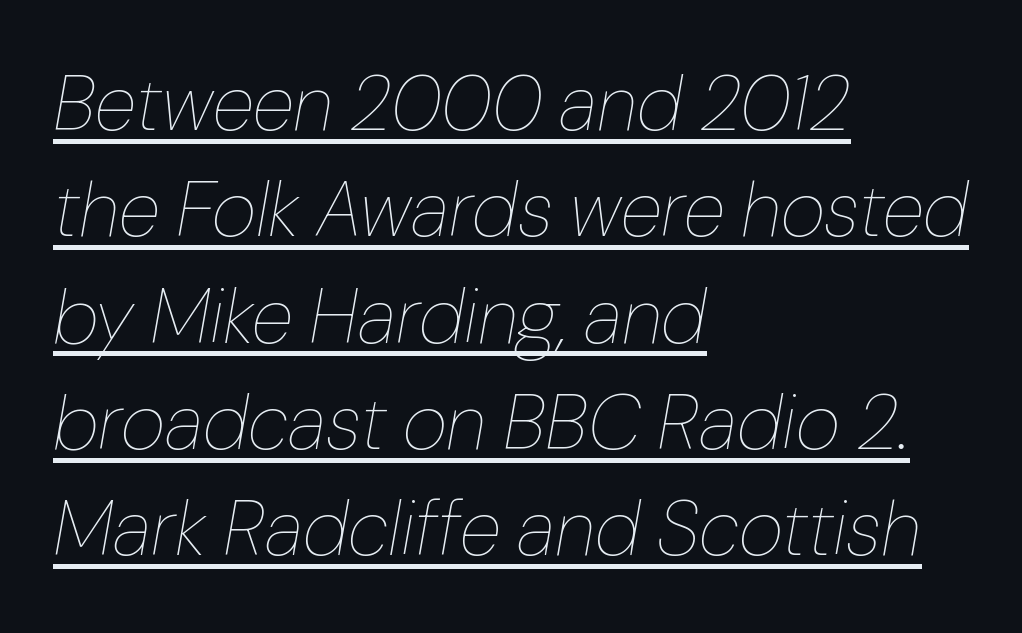
{"italic": "yes", "lean": "right", "slant_degrees": 10, "bold": "no", "weight": "thin", "width": "normal", "stroke_contrast": "low", "x_height": "medium", "monospaced": "no", "underline": "yes", "align": "left", "line_spacing": "normal", "line_spacing_ratio": 1.38, "letter_spacing": "normal", "letter_spacing_em": 0.0, "glyph_px": 77}
